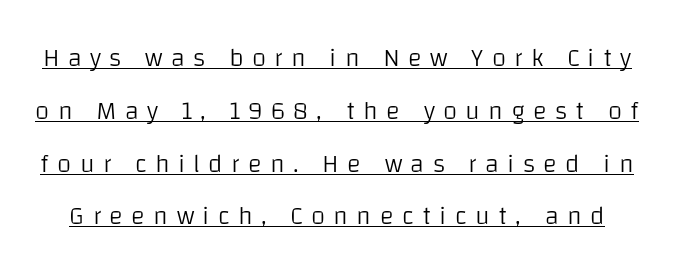
Leading is clearly above the norm, producing a sparse column. What decoration does the sample have? An underline. A quiet, ordinary-to-light weight characterises the typeface. The specimen reads as upright at a glance.
